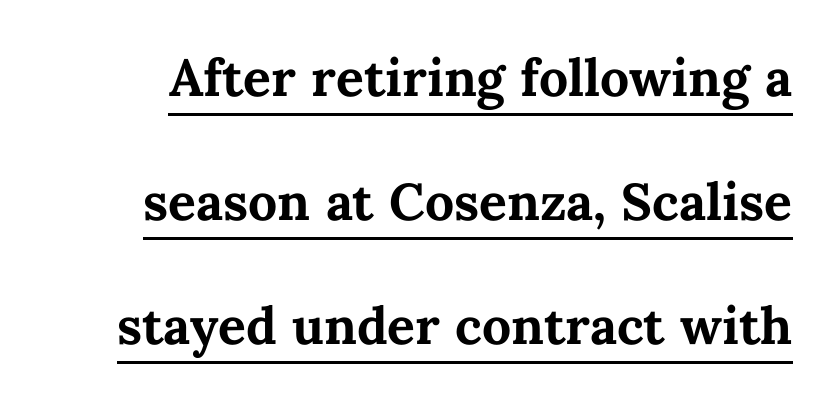
The image shows 69 px semibold type, upright; set right-aligned, line spacing 1.8x, normal letter spacing, underlined; medium stroke contrast and a medium x-height.
